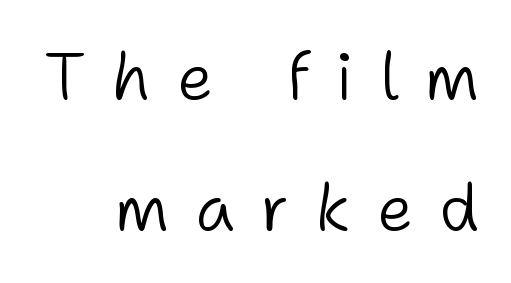
Q: Is the text bold? A: No.
Q: Is the text italic (slanted)? A: No, it is upright.
Q: Is the typeface a serif or a sans-serif typeface? A: Sans-serif.
Q: Is the text underlined? A: No.
Q: Is the spacing between letters normal or unusually wide? A: Unusually wide.
Q: Is the spacing between lines tight, normal or loose? A: Loose.
Q: Width (condensed, normal, or wide)? A: Normal.
Q: Stroke contrast? A: Low.
Q: x-height? A: Medium.
Q: Monospaced? A: No.
